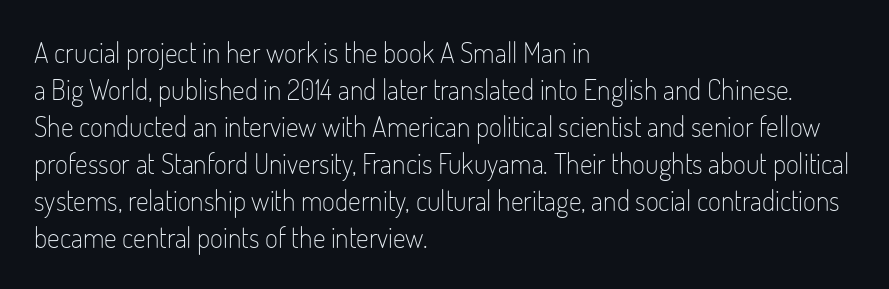
{"serif": "no", "italic": "no", "bold": "no", "weight": "light", "width": "condensed", "stroke_contrast": "low", "x_height": "small", "monospaced": "no", "underline": "no", "align": "left", "line_spacing": "normal", "line_spacing_ratio": 1.32, "letter_spacing": "normal", "letter_spacing_em": 0.0, "glyph_px": 28}
